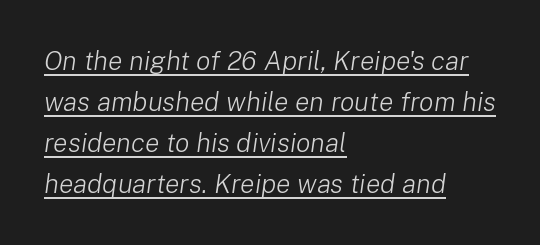
The image shows 27 px text type, italic (leaning right); set left-aligned, normal line spacing (1.52x), normal letter spacing, underlined.
